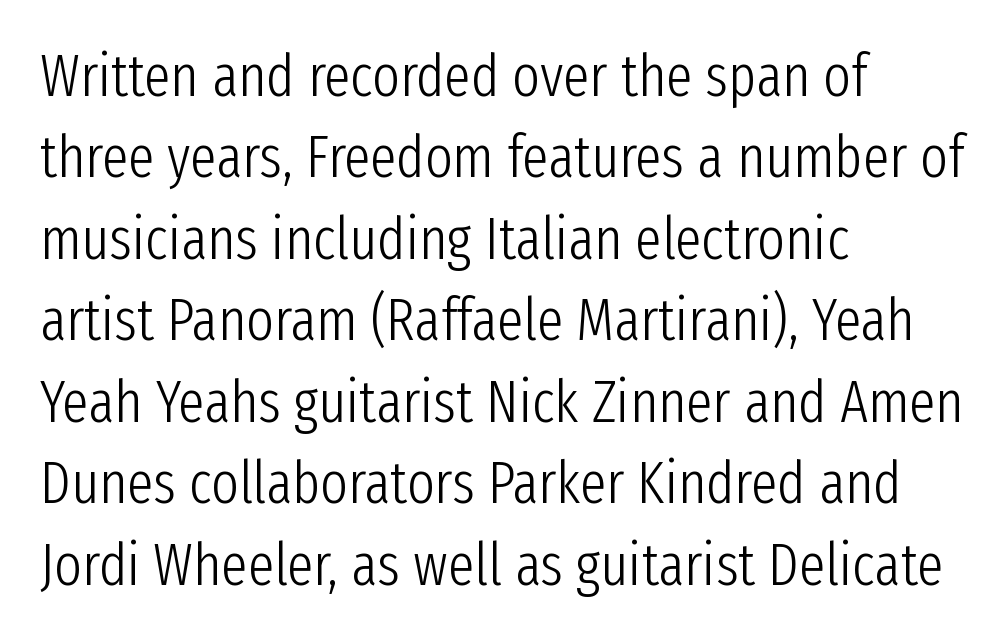
The image shows 59 px light, condensed sans-serif type, upright; set left-aligned, normal line spacing (1.38x), normal letter spacing, not underlined; low stroke contrast and a medium x-height.
